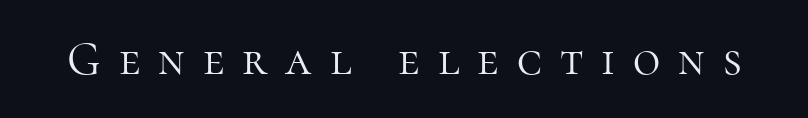
Q: Is the text bold? A: No.
Q: Is the text italic (slanted)? A: No, it is upright.
Q: Is the typeface a serif or a sans-serif typeface? A: Serif.
Q: Is the text underlined? A: No.
Q: Is the spacing between letters normal or unusually wide? A: Unusually wide.
Q: Width (condensed, normal, or wide)? A: Normal.
Q: Stroke contrast? A: High.
Q: x-height? A: Medium.
Q: Monospaced? A: No.
